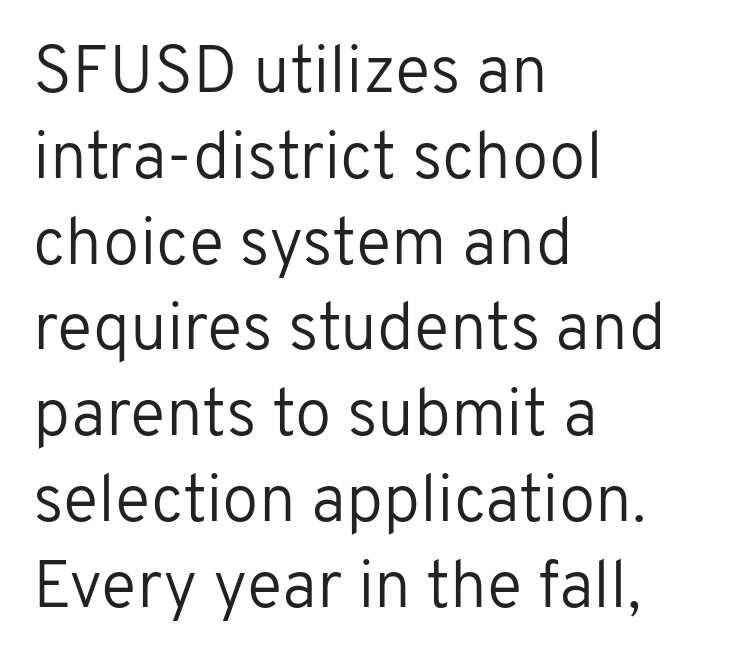
The image shows 66 px regular-weight sans-serif type, upright; set left-aligned, normal line spacing (1.3x), normal letter spacing, not underlined; low stroke contrast and a medium x-height.
